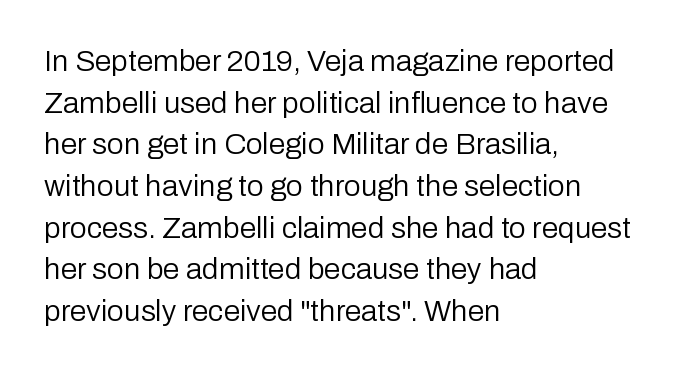
{"serif": "no", "italic": "no", "bold": "no", "weight": "regular", "width": "normal", "stroke_contrast": "low", "x_height": "medium", "monospaced": "no", "underline": "no", "align": "left", "line_spacing": "normal", "line_spacing_ratio": 1.39, "letter_spacing": "normal", "letter_spacing_em": 0.0, "glyph_px": 30}
